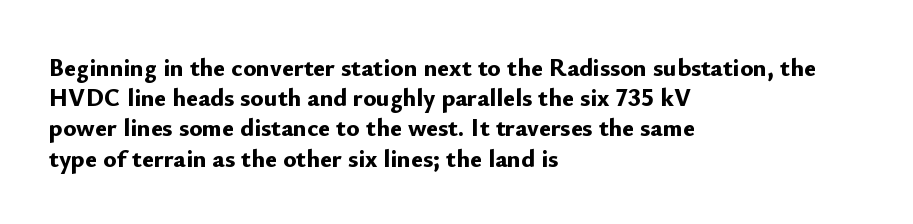
The image shows 25 px bold type, upright; set left-aligned, line spacing 1.21x, normal letter spacing, not underlined.
